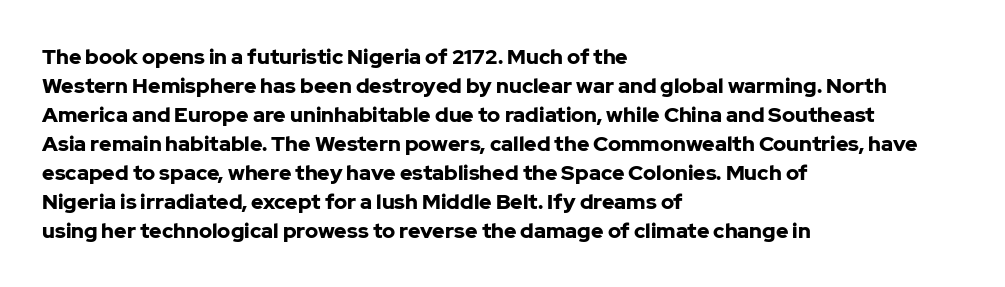
Q: Is the text bold? A: Yes.
Q: Is the text italic (slanted)? A: No, it is upright.
Q: Is the text underlined? A: No.
Q: How is the paragraph aligned? A: Left-aligned.
Q: Is the spacing between letters normal or unusually wide? A: Normal.
Q: Is the spacing between lines tight, normal or loose? A: Normal.
